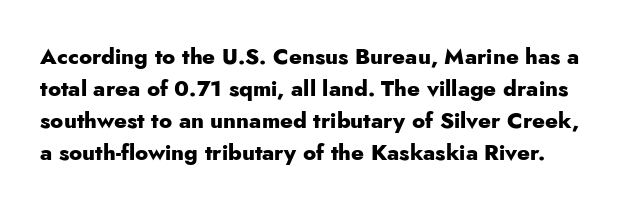
Decoration check: the copy has no underline. Is the type bold? Yes — the strokes are clearly thick and heavy. Tracking here is standard; glyphs follow each other at the usual distance. Notice how the stems are strictly vertical — no italics here. These lines sit exactly where default settings would place them.
